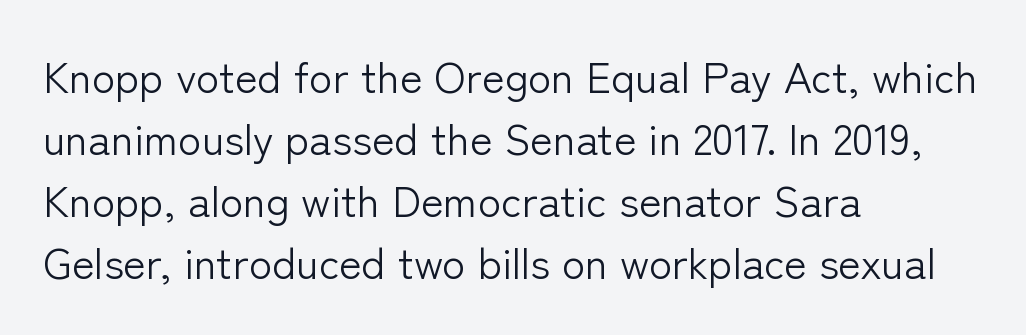
Q: Is the text bold? A: No.
Q: Is the text italic (slanted)? A: No, it is upright.
Q: Is the typeface a serif or a sans-serif typeface? A: Sans-serif.
Q: Is the text underlined? A: No.
Q: How is the paragraph aligned? A: Left-aligned.
Q: Is the spacing between letters normal or unusually wide? A: Normal.
Q: Is the spacing between lines tight, normal or loose? A: Normal.
Q: Width (condensed, normal, or wide)? A: Normal.
Q: Stroke contrast? A: Low.
Q: x-height? A: Medium.
Q: Monospaced? A: No.
